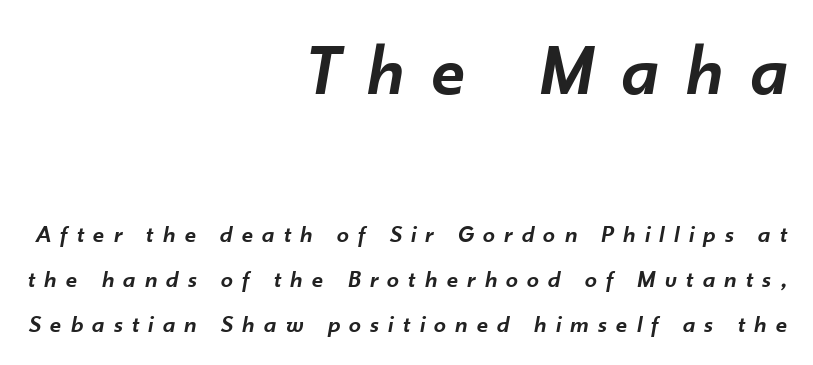
Q: Is the text bold? A: Semi-bold.
Q: Is the text italic (slanted)? A: Yes, it leans right by about 10 degrees.
Q: Is the text underlined? A: No.
Q: How is the paragraph aligned? A: Right-aligned.
Q: Is the spacing between letters normal or unusually wide? A: Unusually wide.
Q: Which block of text is set in a larger size, the first (top) or the second (bottom)? A: The first (top) one.
Q: Width (condensed, normal, or wide)? A: Normal.
Q: Stroke contrast? A: Low.
Q: x-height? A: Small.
Q: Monospaced? A: No.
